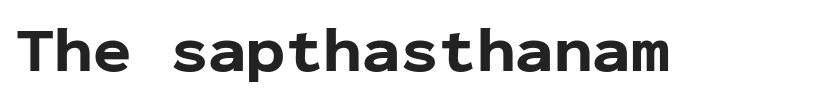
The image shows 64 px bold sans-serif type, upright, monospaced; set normal letter spacing, not underlined; low stroke contrast and a medium x-height.
